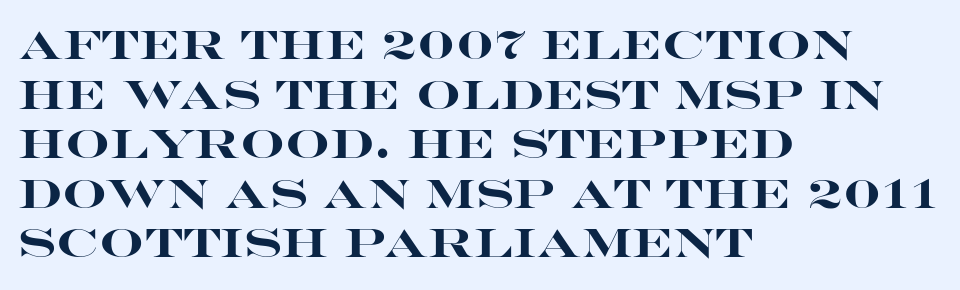
What's the leading like? Ordinary, nothing unusual. The letters sit at their default tracking, neither squeezed nor spread. When letters stand straight like this, we call the style roman or upright. All the whitespace from short lines collects on the right. Does the weight exceed regular? Yes, all the way to bold.
